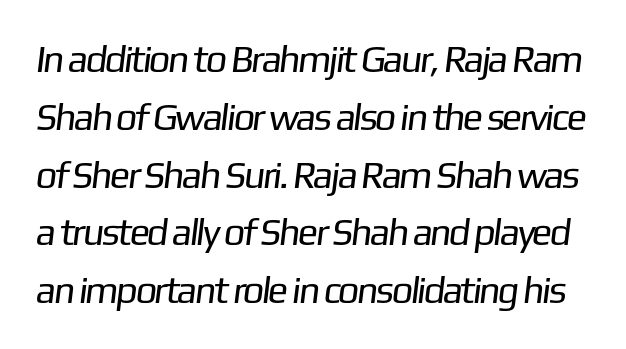
Q: Is the text bold? A: No.
Q: Is the typeface a serif or a sans-serif typeface? A: Sans-serif.
Q: Is the text underlined? A: No.
Q: Is the spacing between letters normal or unusually wide? A: Normal.
Q: Is the spacing between lines tight, normal or loose? A: Normal.
Q: Width (condensed, normal, or wide)? A: Normal.
Q: Stroke contrast? A: Low.
Q: x-height? A: Medium.
Q: Monospaced? A: No.
